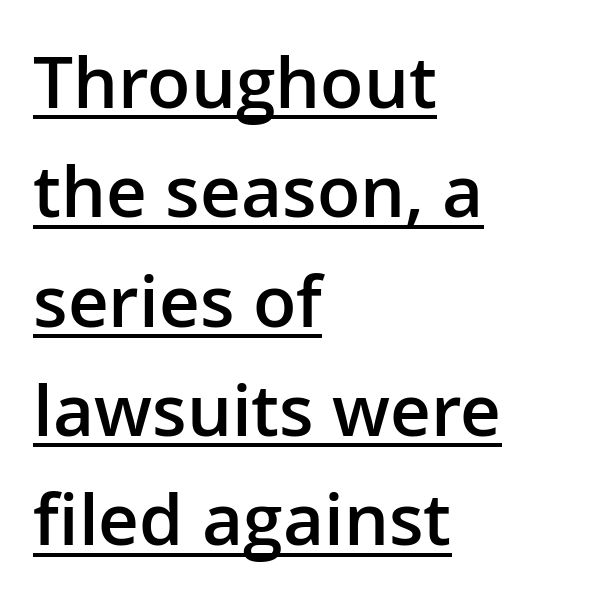
The image shows 71 px semibold sans-serif type, upright; set left-aligned, normal line spacing (1.54x), normal letter spacing, underlined; low stroke contrast and a medium x-height.
